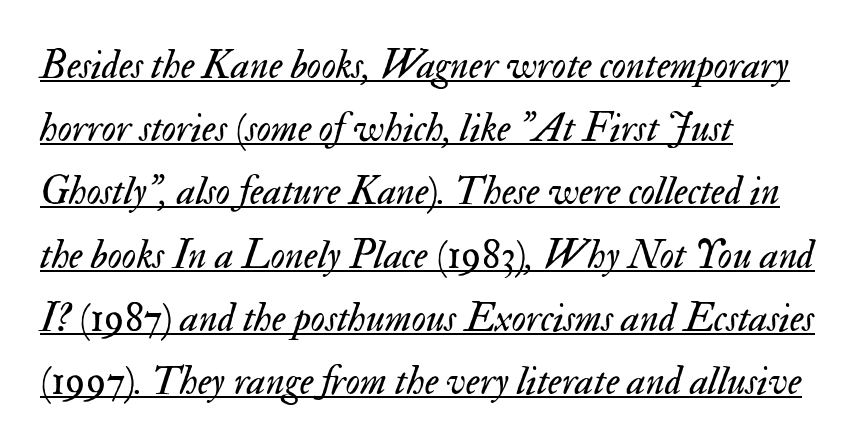
Q: Is the text bold? A: No.
Q: Is the text italic (slanted)? A: Yes, it leans right by about 17 degrees.
Q: Is the text underlined? A: Yes.
Q: How is the paragraph aligned? A: Left-aligned.
Q: Is the spacing between letters normal or unusually wide? A: Normal.
Q: Is the spacing between lines tight, normal or loose? A: Normal.
Q: Width (condensed, normal, or wide)? A: Normal.
Q: Stroke contrast? A: Medium.
Q: x-height? A: Small.
Q: Monospaced? A: No.
